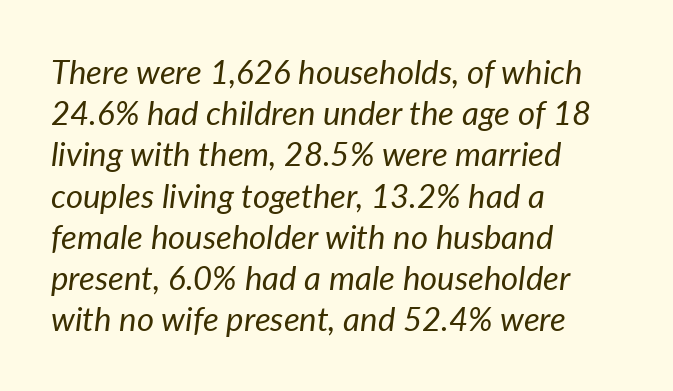
The image shows 33 px regular-weight type, italic (leaning right); set left-aligned, normal line spacing (1.25x), normal letter spacing, not underlined; low stroke contrast and a medium x-height.
